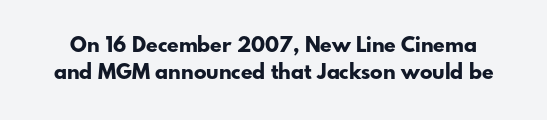
Q: Is the text bold? A: Yes.
Q: Is the text italic (slanted)? A: No, it is upright.
Q: Is the text underlined? A: No.
Q: Is the spacing between letters normal or unusually wide? A: Normal.
Q: Is the spacing between lines tight, normal or loose? A: Normal.
